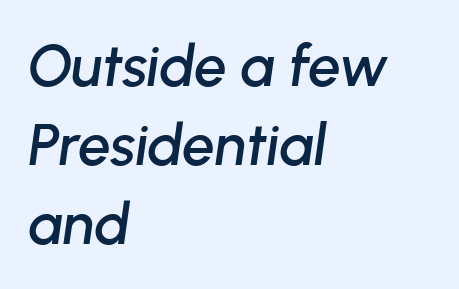
If you drew a line through each stem, it would be angled. If you measured baseline to baseline, you'd find a middling distance. Each line starts at the same left margin while the right side varies. The tracking reads as untouched default to a designer's eye.
